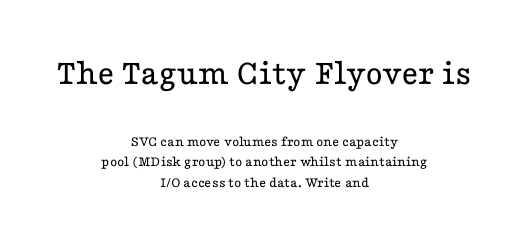
Q: Is the text bold? A: No.
Q: Is the text italic (slanted)? A: No, it is upright.
Q: Is the typeface a serif or a sans-serif typeface? A: Serif.
Q: Is the text underlined? A: No.
Q: How is the paragraph aligned? A: Centered.
Q: Is the spacing between letters normal or unusually wide? A: Normal.
Q: Is the spacing between lines tight, normal or loose? A: Normal.
Q: Which block of text is set in a larger size, the first (top) or the second (bottom)? A: The first (top) one.
Q: Width (condensed, normal, or wide)? A: Wide.
Q: Stroke contrast? A: Low.
Q: x-height? A: Medium.
Q: Monospaced? A: No.
